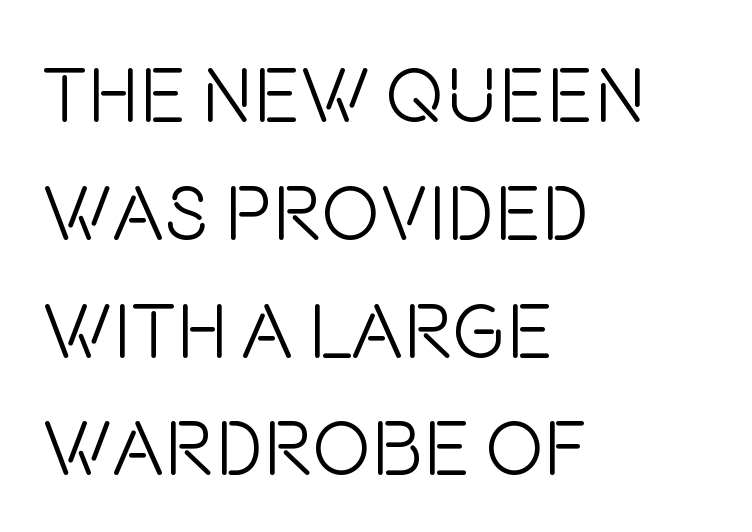
{"serif": "no", "italic": "no", "bold": "no", "weight": "light", "width": "condensed", "stroke_contrast": "low", "x_height": "large", "monospaced": "no", "underline": "no", "align": "left", "line_spacing": "normal", "line_spacing_ratio": 1.51, "letter_spacing": "normal", "letter_spacing_em": 0.0, "glyph_px": 78}
